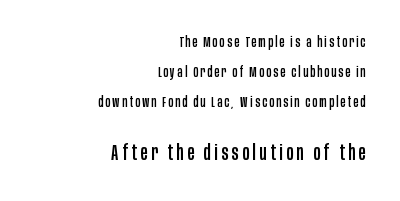
The image shows 21 px text type, upright; set right-aligned, loose line spacing (2.16x), not underlined; the second (bottom) block is 1.5x larger.
